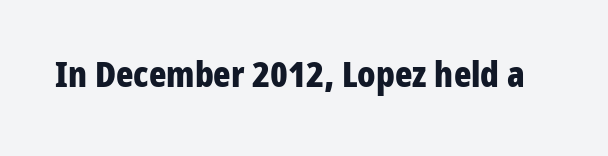
{"serif": "no", "italic": "no", "bold": "yes", "weight": "bold", "width": "condensed", "stroke_contrast": "low", "x_height": "medium", "monospaced": "no", "underline": "no", "letter_spacing": "normal", "letter_spacing_em": 0.0, "glyph_px": 36}
